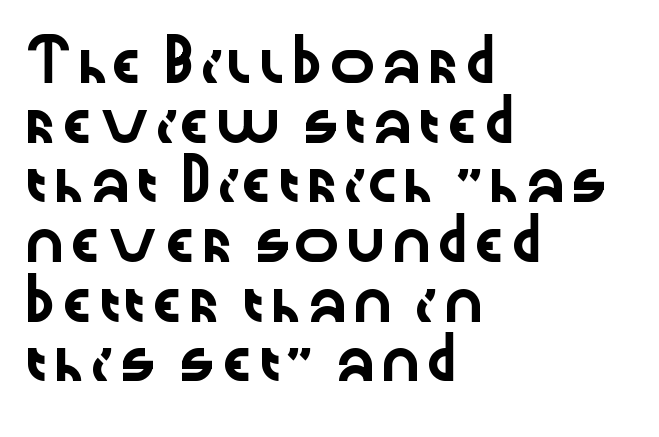
The image shows 39 px wide sans-serif type, upright; set left-aligned, normal line spacing (1.53x), normal letter spacing, not underlined; low stroke contrast and a medium x-height.
